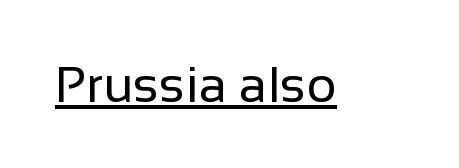
The image shows 51 px regular-weight sans-serif type, upright; set normal letter spacing, underlined; low stroke contrast and a medium x-height.
